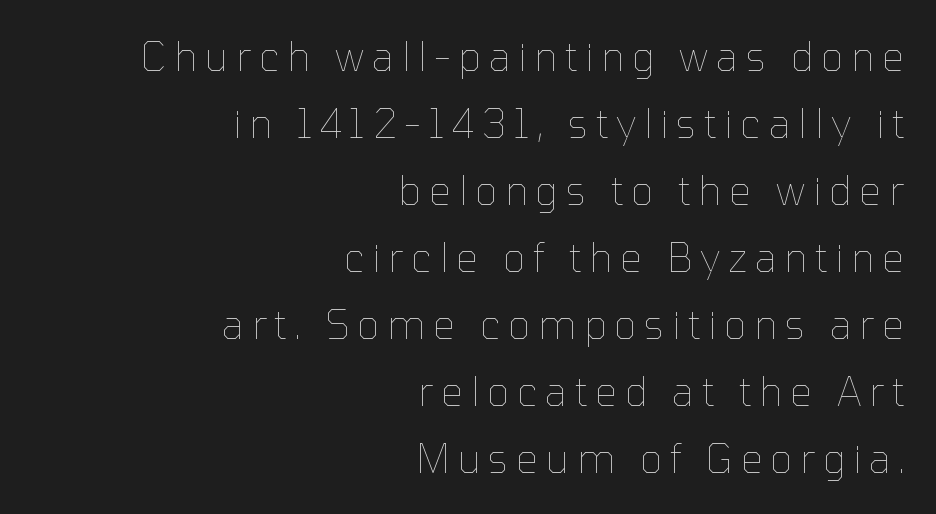
Q: Is the text bold? A: No.
Q: Is the text italic (slanted)? A: No, it is upright.
Q: Is the text underlined? A: No.
Q: How is the paragraph aligned? A: Right-aligned.
Q: Is the spacing between letters normal or unusually wide? A: Unusually wide.
Q: Width (condensed, normal, or wide)? A: Normal.
Q: Stroke contrast? A: Low.
Q: x-height? A: Medium.
Q: Monospaced? A: No.
